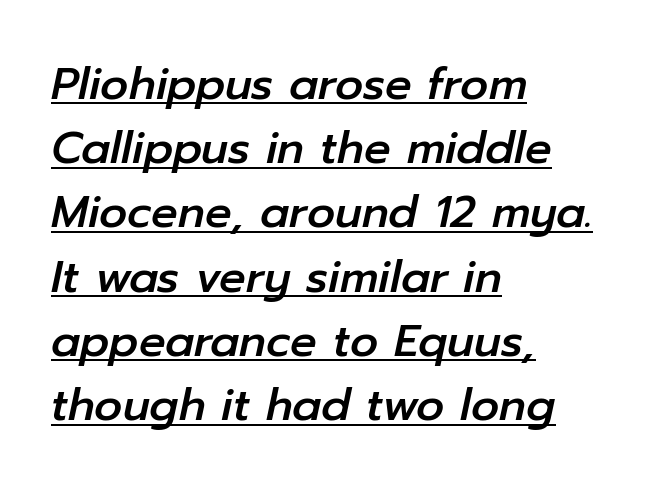
Q: Is the text italic (slanted)? A: Yes, it leans right by about 12 degrees.
Q: Is the text underlined? A: Yes.
Q: How is the paragraph aligned? A: Left-aligned.
Q: Is the spacing between letters normal or unusually wide? A: Normal.
Q: Is the spacing between lines tight, normal or loose? A: Normal.
Q: Width (condensed, normal, or wide)? A: Normal.
Q: Stroke contrast? A: Low.
Q: x-height? A: Medium.
Q: Monospaced? A: No.
